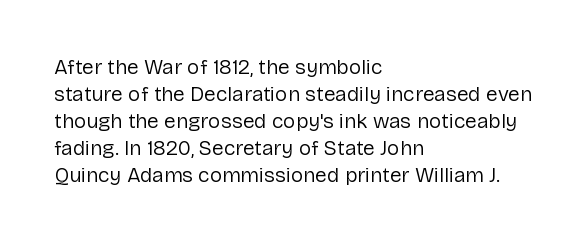
These lines keep a tight, regular rhythm from letter to letter. The rows are spaced the way most documents space them. Nothing heavy about these letters — not bold at all. A roman cut, with each character standing at attention. Check under the words: just untouched page. All the whitespace from short lines collects on the right.
